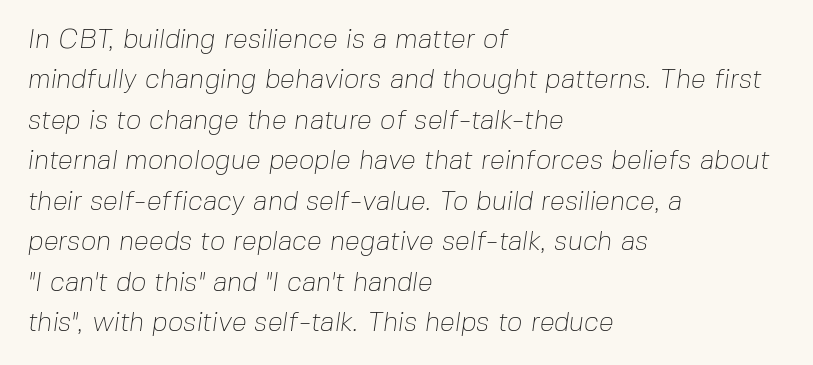
The weight tops out at a normal text grade. The setting favours the left margin, as ordinary paragraphs usually do. The passage shown is not underscored anywhere. Observe the ordinary spacing: letters are neighbours, not strangers.
